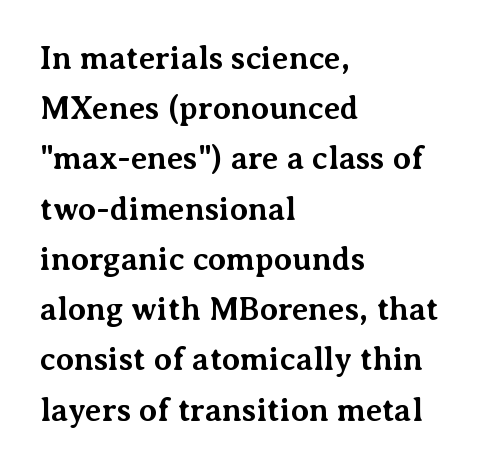
The image shows 32 px bold serif type, upright; set left-aligned, normal line spacing (1.57x), normal letter spacing, not underlined; medium stroke contrast and a medium x-height.
